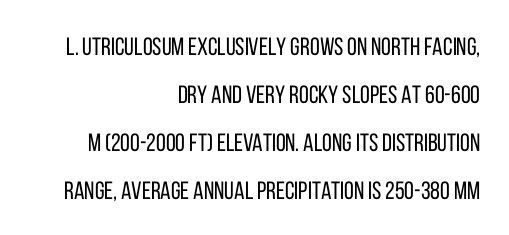
Q: Is the text bold? A: No.
Q: Is the text italic (slanted)? A: No, it is upright.
Q: Is the text underlined? A: No.
Q: How is the paragraph aligned? A: Right-aligned.
Q: Is the spacing between letters normal or unusually wide? A: Normal.
Q: Is the spacing between lines tight, normal or loose? A: Loose.
